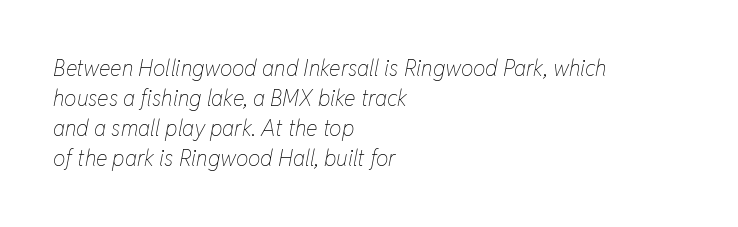
The image shows 22 px text type, italic (leaning right); set left-aligned, normal line spacing (1.37x), normal letter spacing, not underlined.
